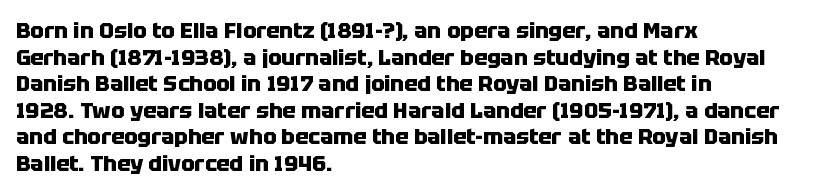
Which margin do the lines hug? The left one — the right edge is uneven. Weight check: bold — yes, fully. Tracking here is standard; glyphs follow each other at the usual distance. Unlike italic type, these characters show no tilt at all. Just letters on the line, the space beneath them empty.
